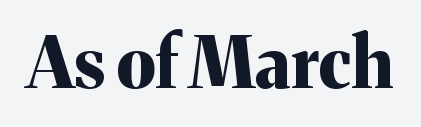
{"serif": "yes", "italic": "no", "bold": "yes", "weight": "bold", "width": "normal", "stroke_contrast": "medium", "x_height": "medium", "monospaced": "no", "underline": "no", "letter_spacing": "normal", "letter_spacing_em": 0.0, "glyph_px": 70}
